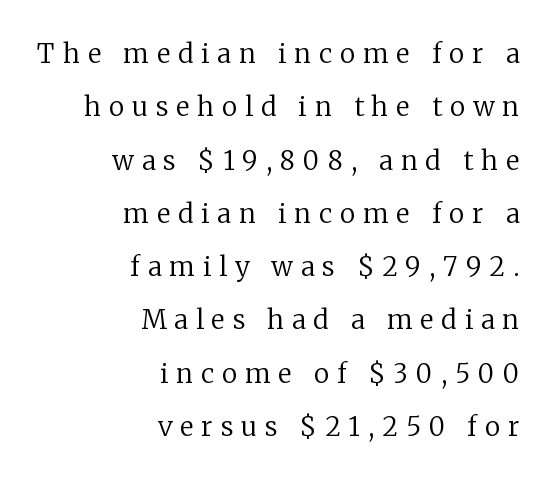
{"italic": "no", "bold": "no", "underline": "no", "align": "right", "line_spacing": "loose", "line_spacing_ratio": 2.05, "letter_spacing": "wide", "letter_spacing_em": 0.31, "glyph_px": 26}
